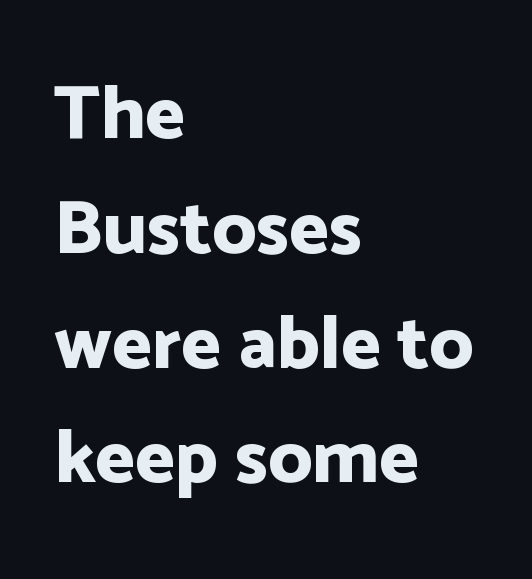
{"serif": "no", "italic": "no", "bold": "yes", "weight": "bold", "width": "normal", "stroke_contrast": "low", "x_height": "medium", "monospaced": "no", "underline": "no", "align": "left", "line_spacing": "normal", "line_spacing_ratio": 1.51, "letter_spacing": "normal", "letter_spacing_em": 0.0, "glyph_px": 76}
